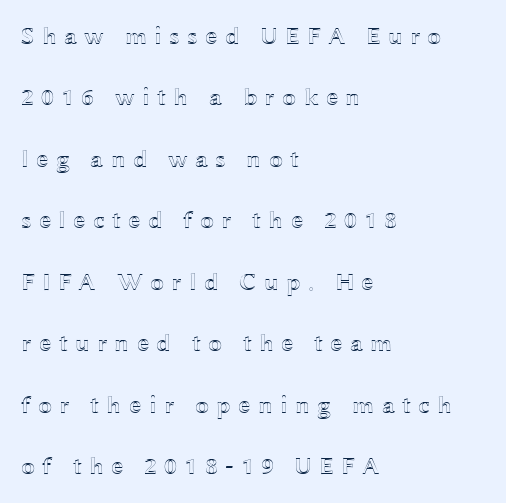
Q: Is the text italic (slanted)? A: No, it is upright.
Q: Is the text underlined? A: No.
Q: How is the paragraph aligned? A: Left-aligned.
Q: Is the spacing between letters normal or unusually wide? A: Unusually wide.
Q: Is the spacing between lines tight, normal or loose? A: Loose.
